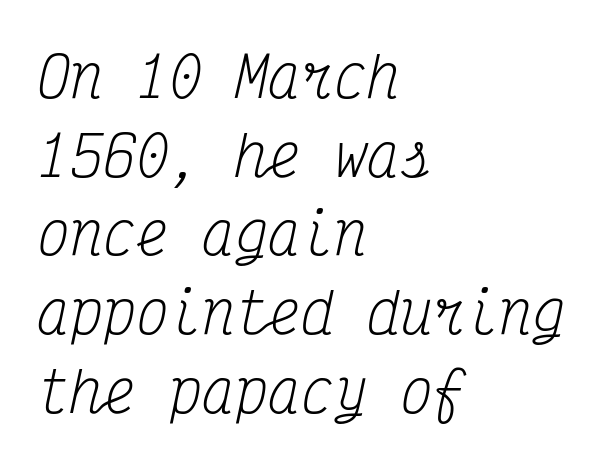
{"serif": "yes", "italic": "yes", "lean": "right", "slant_degrees": 12, "bold": "no", "weight": "regular", "width": "condensed", "stroke_contrast": "medium", "x_height": "medium", "monospaced": "yes", "underline": "no", "align": "left", "line_spacing": "normal", "line_spacing_ratio": 1.43, "letter_spacing": "normal", "letter_spacing_em": 0.0, "glyph_px": 55}
